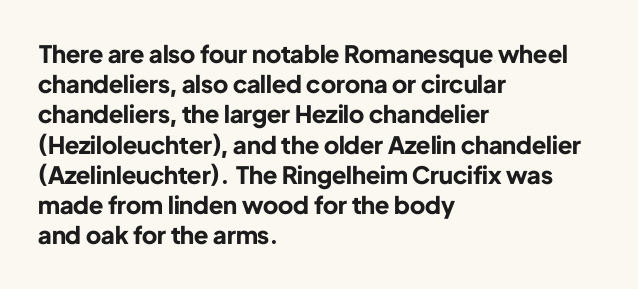
The ragged edge is on the right, which tells us the setting is flush left. The space beneath each line is pristine and unruled. This rendering leaves character spacing at its baseline value. The passage shown stacks its lines at a standard gap. Italic? Not at all — the glyphs are vertical. Emphasis by weight is at full strength: bold.
